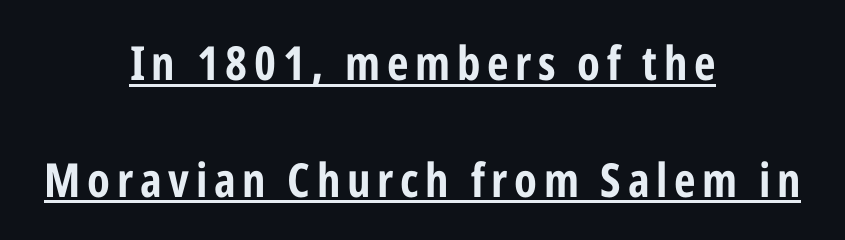
Where is the straight margin? There isn't one; the lines are centered. The type sits square on the baseline with zero lean. Honestly, the rows look like they've been pulled way apart. Are there feet on the stems? There aren't — it's a sans. Quick note: underline on.
